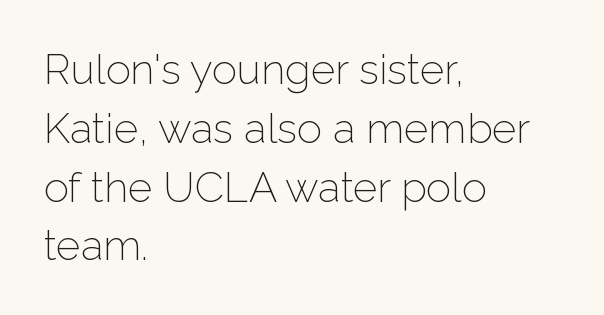
Q: Is the text bold? A: No.
Q: Is the text italic (slanted)? A: No, it is upright.
Q: Is the typeface a serif or a sans-serif typeface? A: Sans-serif.
Q: Is the text underlined? A: No.
Q: How is the paragraph aligned? A: Left-aligned.
Q: Is the spacing between letters normal or unusually wide? A: Normal.
Q: Is the spacing between lines tight, normal or loose? A: Normal.
Q: Width (condensed, normal, or wide)? A: Normal.
Q: Stroke contrast? A: Low.
Q: x-height? A: Medium.
Q: Monospaced? A: No.
